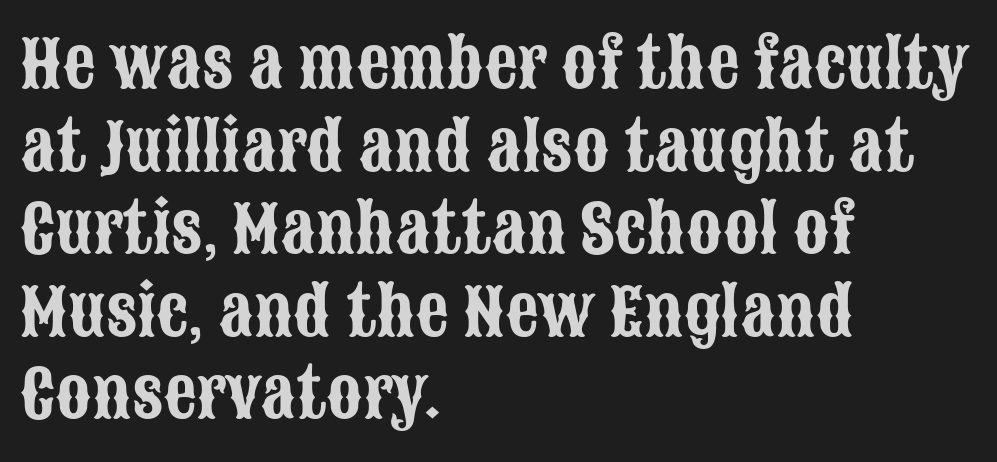
Each letter's strokes conclude bluntly, with no projecting serifs. In terms of leading, this rendering sits right in the middle. Which margin do the lines hug? The left one — the right edge is uneven. The face used here is proportionally spaced, like ordinary book or web type. The passage shown has conventional tracking throughout.
